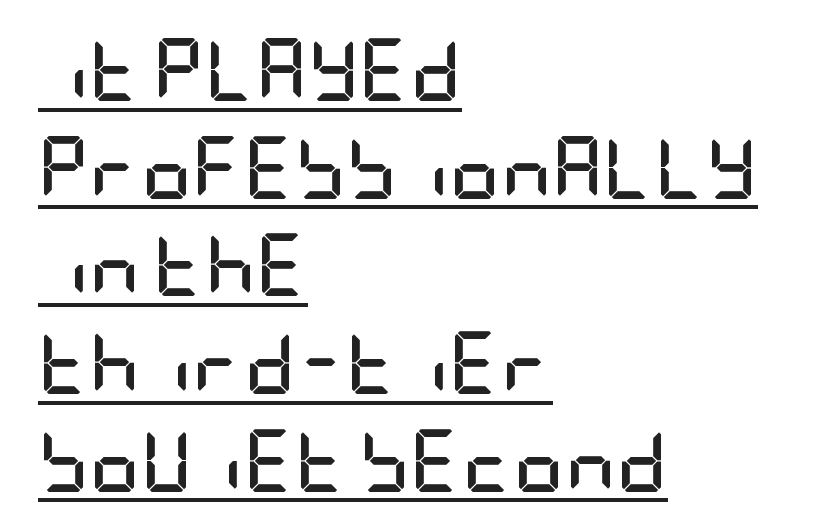
The image shows 63 px semibold, condensed sans-serif type, upright; set left-aligned, normal line spacing (1.55x), normal letter spacing, underlined; low stroke contrast and a large x-height.
